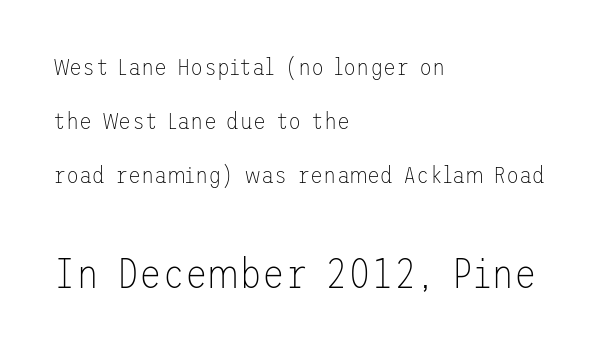
{"serif": "no", "italic": "no", "bold": "no", "weight": "thin", "width": "normal", "stroke_contrast": "low", "x_height": "medium", "underline": "no", "align": "left", "line_spacing": "loose", "line_spacing_ratio": 2.25, "letter_spacing": "normal", "letter_spacing_em": 0.0, "larger_block": "second", "size_ratio": 1.75, "glyph_px": 42}
